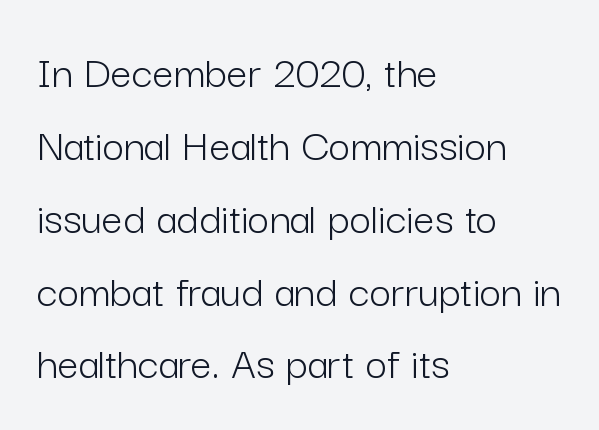
The image shows 47 px light sans-serif type, upright; set left-aligned, normal line spacing (1.55x), normal letter spacing, not underlined; low stroke contrast and a medium x-height.
